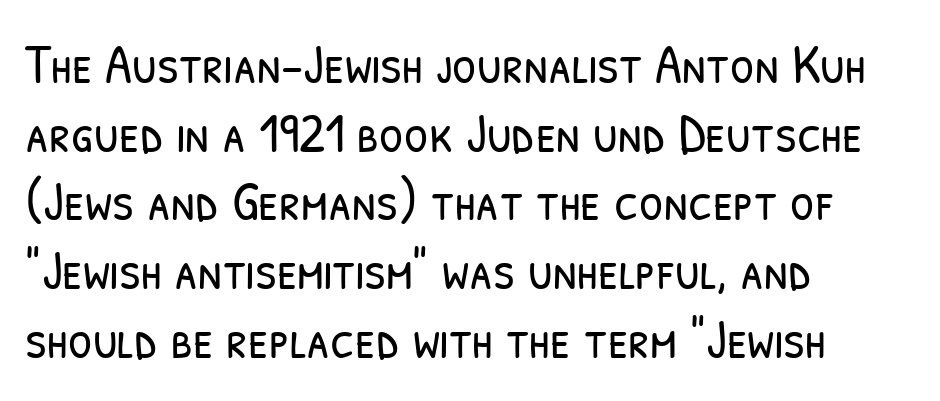
The image shows 55 px light, condensed sans-serif type; set left-aligned, normal line spacing (1.25x), normal letter spacing, not underlined; low stroke contrast and a medium x-height.
